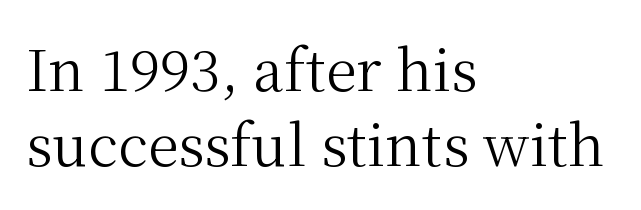
Q: Is the text bold? A: No.
Q: Is the text italic (slanted)? A: No, it is upright.
Q: Is the typeface a serif or a sans-serif typeface? A: Serif.
Q: Is the text underlined? A: No.
Q: How is the paragraph aligned? A: Left-aligned.
Q: Is the spacing between letters normal or unusually wide? A: Normal.
Q: Is the spacing between lines tight, normal or loose? A: Normal.
Q: Width (condensed, normal, or wide)? A: Normal.
Q: Stroke contrast? A: Medium.
Q: x-height? A: Medium.
Q: Monospaced? A: No.
